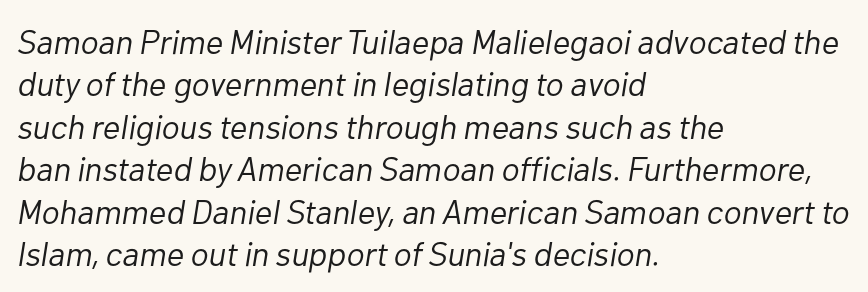
Q: Is the text bold? A: No.
Q: Is the text italic (slanted)? A: Yes, it leans right by about 10 degrees.
Q: Is the text underlined? A: No.
Q: How is the paragraph aligned? A: Left-aligned.
Q: Is the spacing between letters normal or unusually wide? A: Normal.
Q: Is the spacing between lines tight, normal or loose? A: Normal.
Q: Width (condensed, normal, or wide)? A: Normal.
Q: Stroke contrast? A: Low.
Q: x-height? A: Medium.
Q: Monospaced? A: No.
